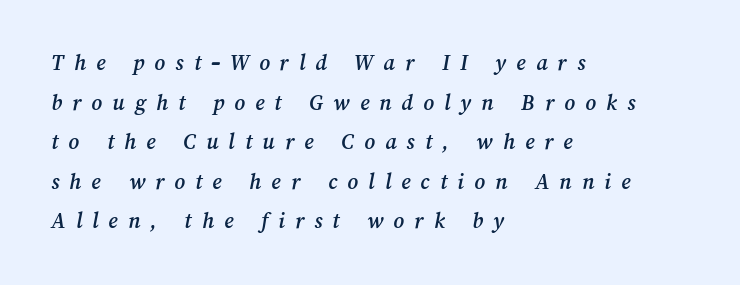
The image shows 23 px text type; set left-aligned, line spacing 1.72x, unusually wide letter spacing (+0.44 em), not underlined.
